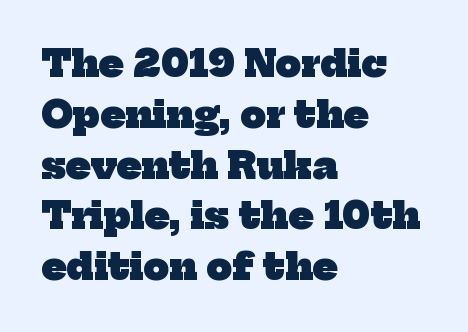
{"serif": "yes", "bold": "yes", "weight": "heavy", "width": "normal", "stroke_contrast": "low", "x_height": "medium", "monospaced": "no", "underline": "no", "align": "left", "line_spacing": "normal", "line_spacing_ratio": 1.41, "letter_spacing": "normal", "letter_spacing_em": 0.0, "glyph_px": 36}
